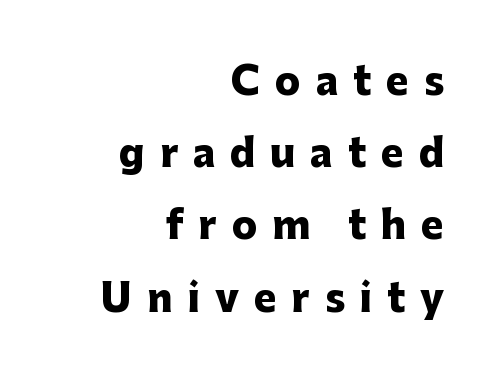
{"serif": "no", "italic": "no", "bold": "yes", "weight": "heavy", "width": "normal", "stroke_contrast": "low", "x_height": "medium", "monospaced": "no", "underline": "no", "align": "right", "line_spacing": "loose", "line_spacing_ratio": 1.9, "letter_spacing": "wide", "letter_spacing_em": 0.39, "glyph_px": 38}
